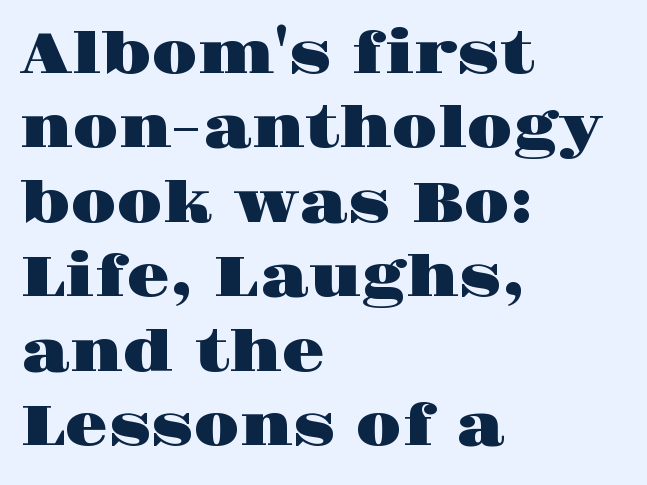
{"serif": "yes", "italic": "no", "width": "wide", "stroke_contrast": "high", "x_height": "large", "monospaced": "no", "underline": "no", "align": "left", "line_spacing": "normal", "line_spacing_ratio": 1.33, "letter_spacing": "normal", "letter_spacing_em": 0.0, "glyph_px": 56}
